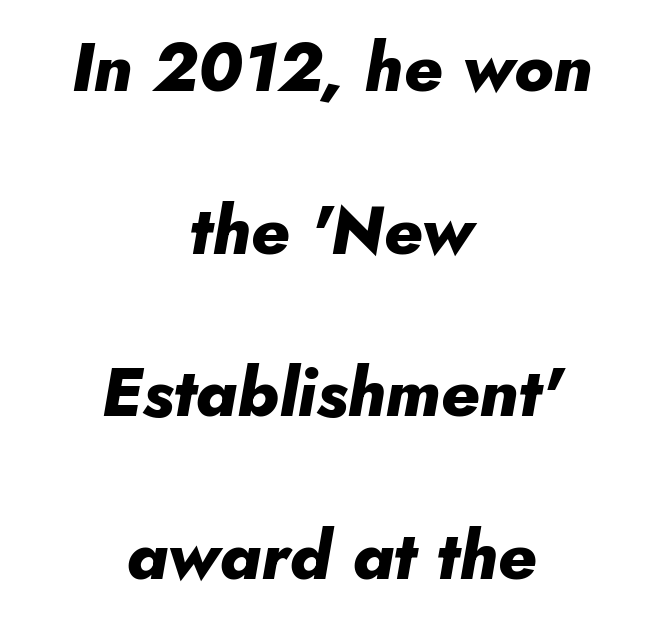
Q: Is the text bold? A: Yes.
Q: Is the text italic (slanted)? A: Yes, it leans right by about 5 degrees.
Q: Is the text underlined? A: No.
Q: How is the paragraph aligned? A: Centered.
Q: Is the spacing between letters normal or unusually wide? A: Normal.
Q: Is the spacing between lines tight, normal or loose? A: Loose.
Q: Width (condensed, normal, or wide)? A: Normal.
Q: Stroke contrast? A: Low.
Q: x-height? A: Small.
Q: Monospaced? A: No.
